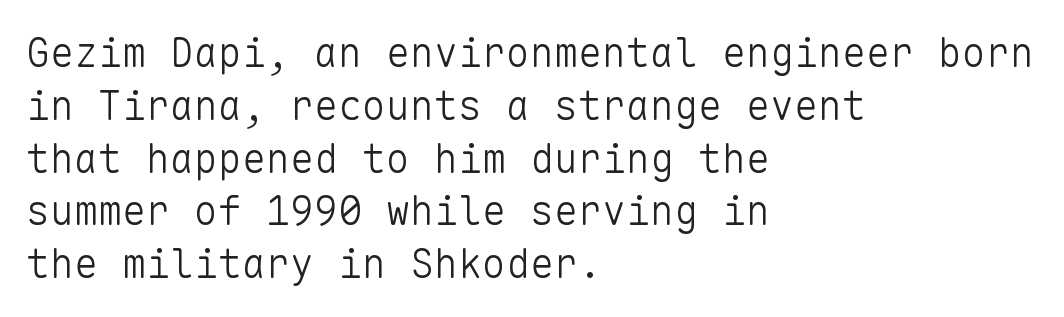
Q: Is the text bold? A: No.
Q: Is the text italic (slanted)? A: No, it is upright.
Q: Is the typeface a serif or a sans-serif typeface? A: Sans-serif.
Q: Is the text underlined? A: No.
Q: How is the paragraph aligned? A: Left-aligned.
Q: Is the spacing between letters normal or unusually wide? A: Normal.
Q: Is the spacing between lines tight, normal or loose? A: Normal.
Q: Width (condensed, normal, or wide)? A: Normal.
Q: Stroke contrast? A: Low.
Q: x-height? A: Medium.
Q: Monospaced? A: Yes.
